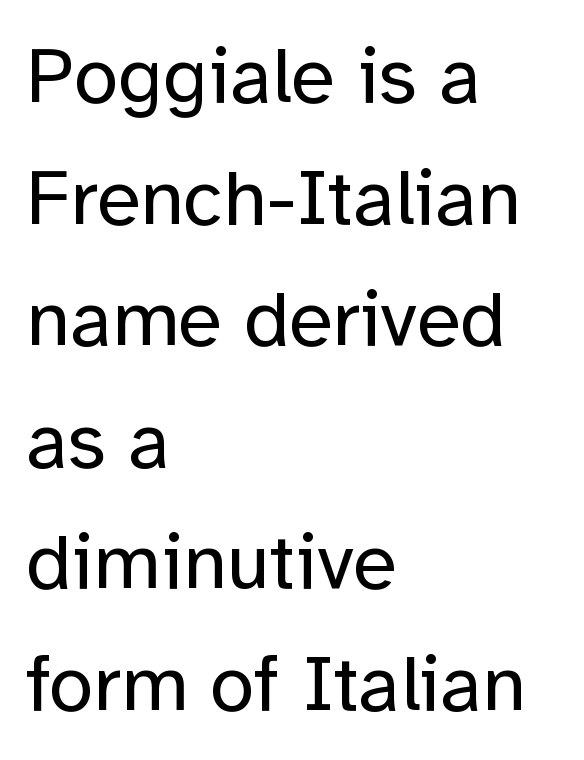
Nothing heavy about these letters — not bold at all. Varying glyph widths throughout — classic text-font behaviour. In terms of leading, this rendering sits right in the middle. The passage shown is typeset with a sans-serif family.
